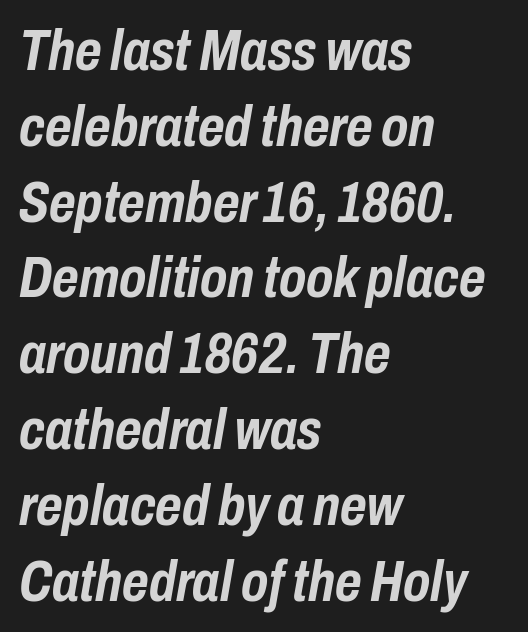
Q: Is the text bold? A: Yes.
Q: Is the text italic (slanted)? A: Yes, it leans right by about 10 degrees.
Q: Is the text underlined? A: No.
Q: How is the paragraph aligned? A: Left-aligned.
Q: Is the spacing between letters normal or unusually wide? A: Normal.
Q: Is the spacing between lines tight, normal or loose? A: Normal.
Q: Width (condensed, normal, or wide)? A: Condensed.
Q: Stroke contrast? A: Low.
Q: x-height? A: Medium.
Q: Monospaced? A: No.
